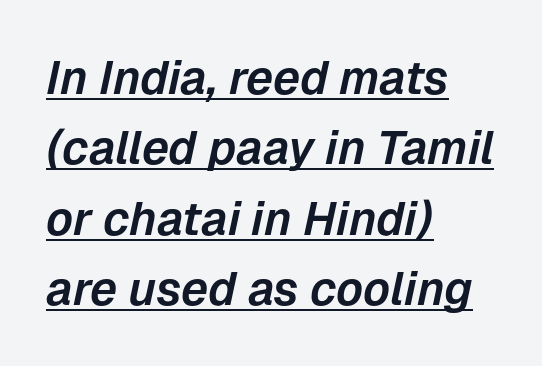
The rag falls on the right side of this text block. The typesetter has applied underlining to the passage shown. Varying glyph widths throughout — classic text-font behaviour. Characters follow at the spacing the type designer built in.
